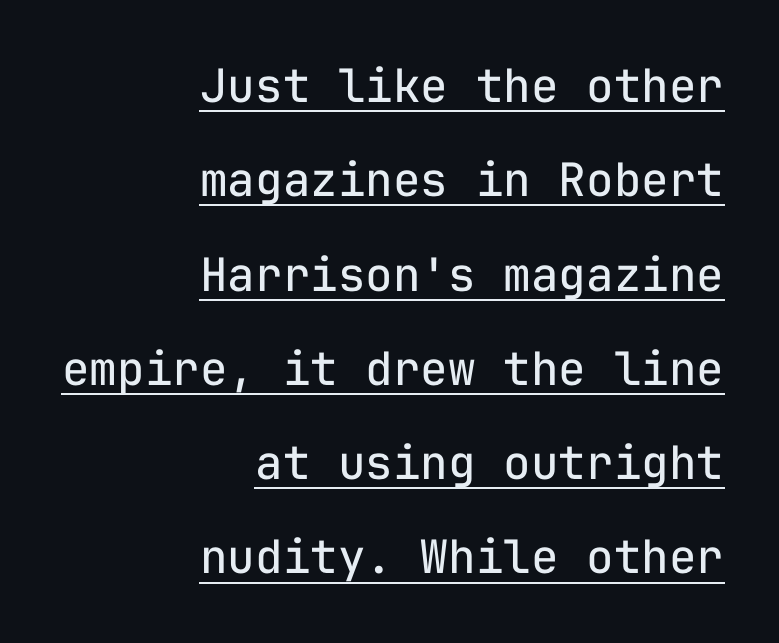
Q: Is the text bold? A: No.
Q: Is the text italic (slanted)? A: No, it is upright.
Q: Is the typeface a serif or a sans-serif typeface? A: Sans-serif.
Q: Is the text underlined? A: Yes.
Q: How is the paragraph aligned? A: Right-aligned.
Q: Is the spacing between letters normal or unusually wide? A: Normal.
Q: Is the spacing between lines tight, normal or loose? A: Loose.
Q: Width (condensed, normal, or wide)? A: Normal.
Q: Stroke contrast? A: Low.
Q: x-height? A: Medium.
Q: Monospaced? A: Yes.
